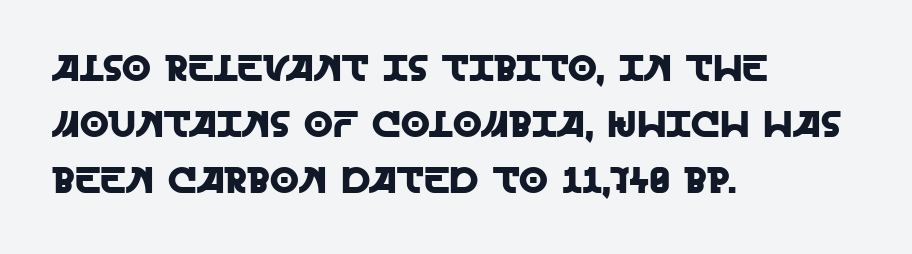
Where is the straight margin? On the left. Ascenders rise straight up at ninety degrees. Honestly, the letter spacing is just normal — you wouldn't notice it. Plain, unruled lines of type. Notice how descenders clear the ascenders below comfortably — that's standard leading. Varying glyph widths throughout — classic text-font behaviour.
